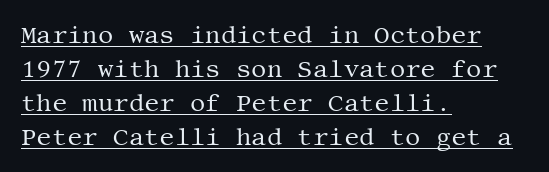
The lettering stays uniformly vertical, giving the passage a roman look. These lines stack with their left ends in a neat column. This rendering features underlined lettering. This block has exactly the height ordinary leading produces. Nobody touched the tracking dial on this one.
